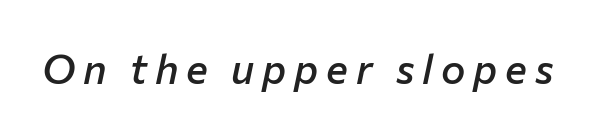
{"italic": "yes", "lean": "right", "slant_degrees": 12, "bold": "semi", "weight": "semibold", "width": "normal", "stroke_contrast": "low", "x_height": "medium", "monospaced": "no", "underline": "no", "glyph_px": 41}
